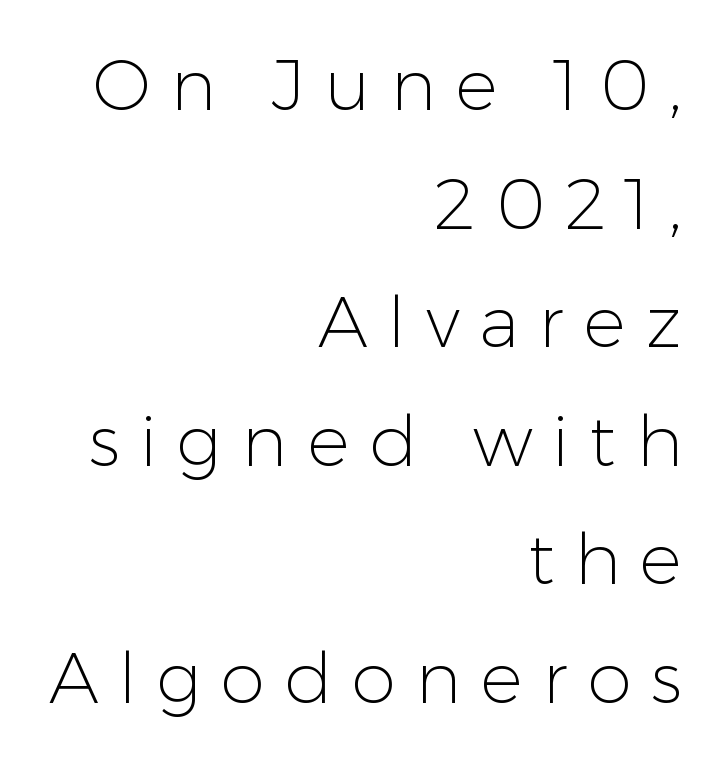
Q: Is the text bold? A: No.
Q: Is the text italic (slanted)? A: No, it is upright.
Q: Is the typeface a serif or a sans-serif typeface? A: Sans-serif.
Q: Is the text underlined? A: No.
Q: How is the paragraph aligned? A: Right-aligned.
Q: Is the spacing between letters normal or unusually wide? A: Unusually wide.
Q: Is the spacing between lines tight, normal or loose? A: Normal.
Q: Width (condensed, normal, or wide)? A: Normal.
Q: Stroke contrast? A: Low.
Q: x-height? A: Medium.
Q: Monospaced? A: No.
